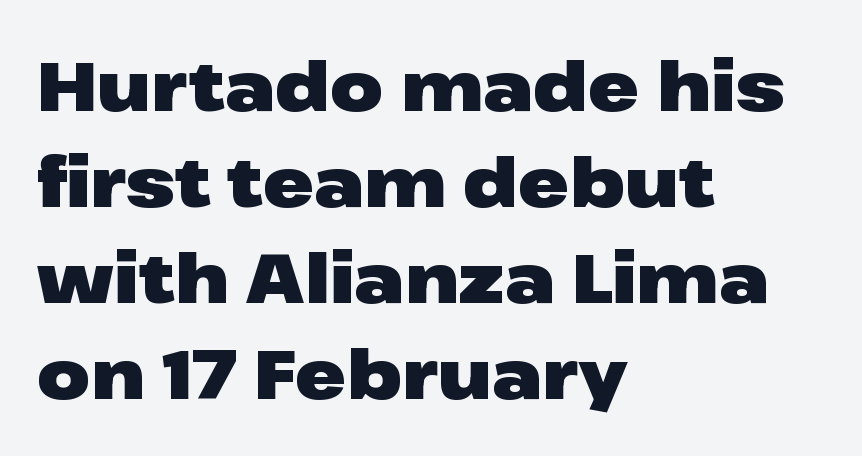
The typeface chosen for these lines omits serifs. A typesetter would mark this as roman, not italic. Bare-footed words on every line. Left-aligned paragraph, ragged on the right. Between one letter and the next there's only the usual sliver of space. These lines are rendered in a variable-pitch font.
